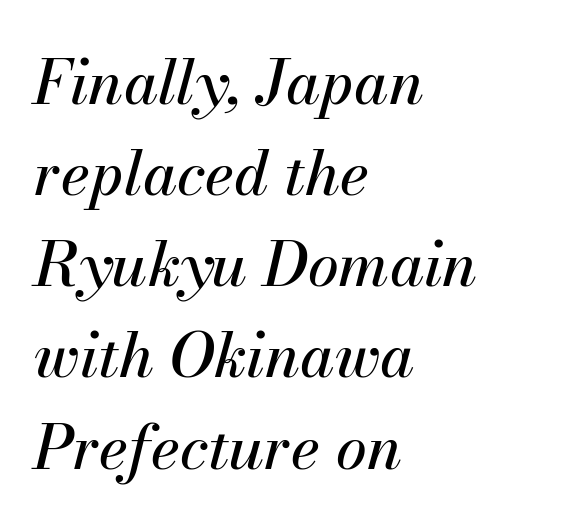
The ragged edge is on the right, which tells us the setting is flush left. Designer's note — italics engaged. Baseline-to-baseline distance is the conventional proportion of letter height. Nobody drew a line under any word here.
